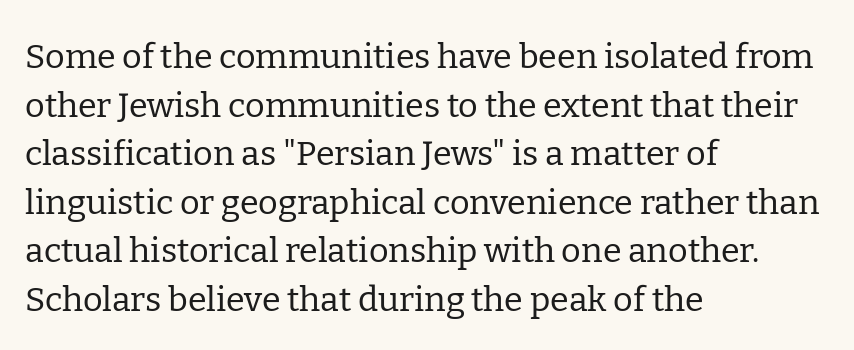
{"serif": "yes", "italic": "no", "bold": "no", "weight": "regular", "width": "normal", "stroke_contrast": "low", "x_height": "medium", "monospaced": "no", "underline": "no", "align": "left", "line_spacing": "normal", "line_spacing_ratio": 1.43, "letter_spacing": "normal", "letter_spacing_em": 0.0, "glyph_px": 34}
